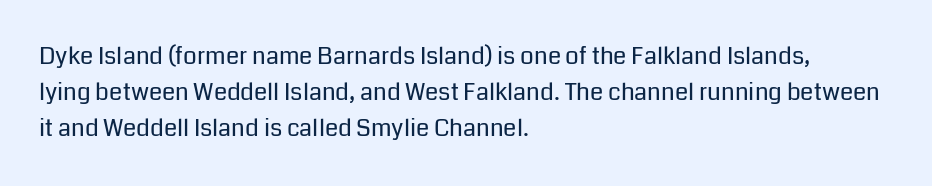
The image shows 24 px text type, upright; set left-aligned, normal line spacing (1.51x), normal letter spacing, not underlined.
